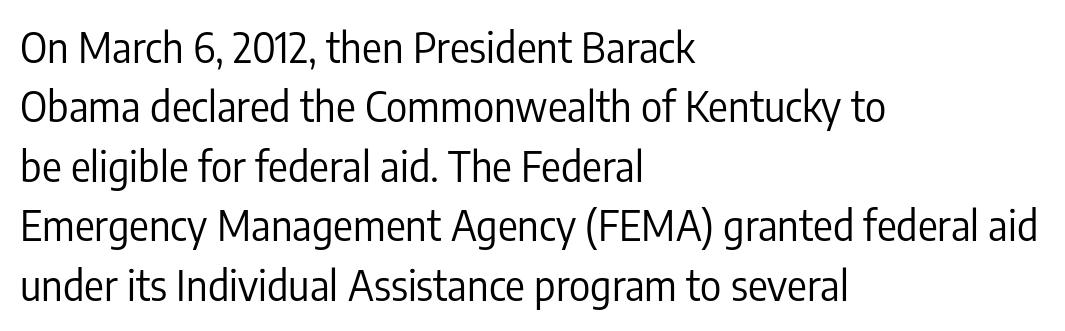
{"serif": "no", "italic": "no", "bold": "no", "weight": "regular", "width": "condensed", "stroke_contrast": "low", "x_height": "medium", "monospaced": "no", "underline": "no", "align": "left", "line_spacing": "normal", "line_spacing_ratio": 1.45, "letter_spacing": "normal", "letter_spacing_em": 0.0, "glyph_px": 41}
